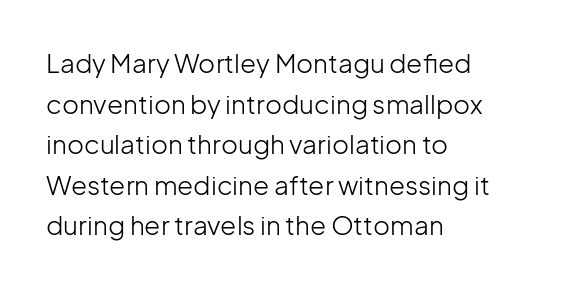
The zone under the glyphs is completely vacant. Letters have the restrained weight of plain body copy at most. Line beginnings align vertically; line endings do not. The gaps between neighbouring characters are ordinary and unremarkable.
